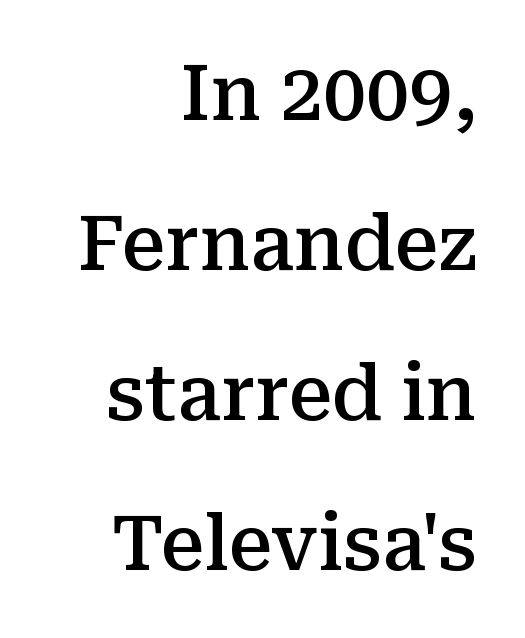
Q: Is the text bold? A: Semi-bold.
Q: Is the text italic (slanted)? A: No, it is upright.
Q: Is the typeface a serif or a sans-serif typeface? A: Serif.
Q: Is the text underlined? A: No.
Q: How is the paragraph aligned? A: Right-aligned.
Q: Is the spacing between letters normal or unusually wide? A: Normal.
Q: Is the spacing between lines tight, normal or loose? A: Loose.
Q: Width (condensed, normal, or wide)? A: Normal.
Q: Stroke contrast? A: Medium.
Q: x-height? A: Medium.
Q: Monospaced? A: No.
